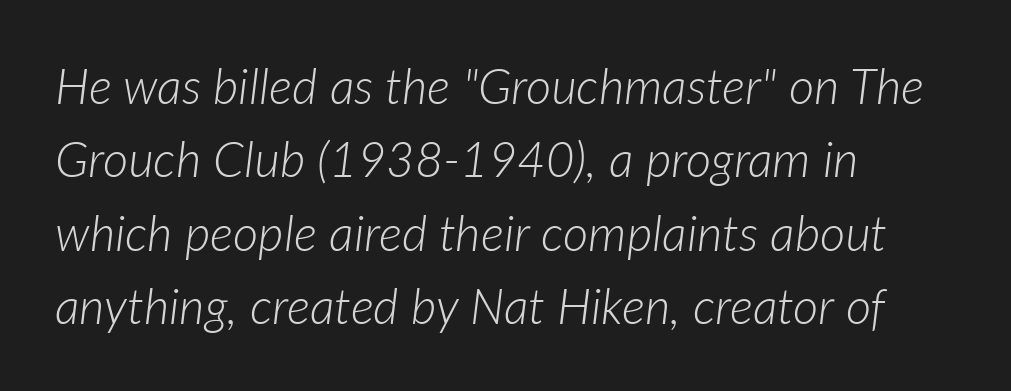
Glance below the letters and you will spot only blank space. Is this a heavy cut? Hardly; it is regular or lighter. The face used here is proportionally spaced, like ordinary book or web type. The compositor pushed each line to the left boundary.
